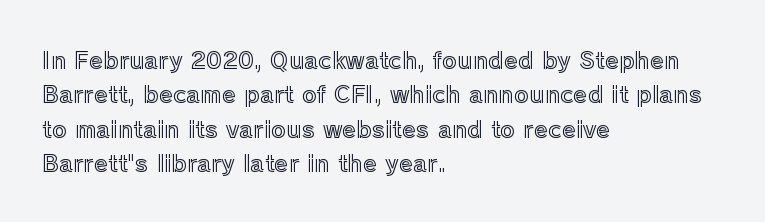
The specimen omits any rule beneath the text block's lines. The line-height multiplier appears to be the usual default. Posture: upright roman. The letters sit at their default tracking, neither squeezed nor spread.
